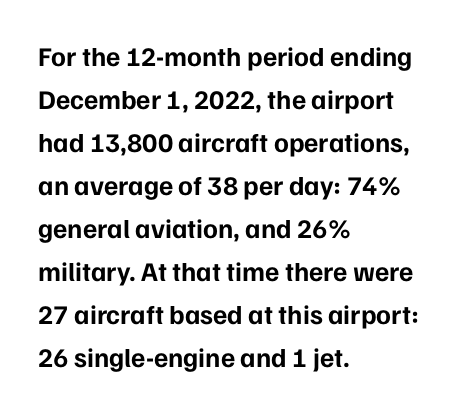
Typesetter's note: full bold, strokes at maximum text heaviness. Quick note: interline space is typical. Compared with a centered layout, this one pins lines to the left instead. Tall strokes in this sample are plumb rather than angled. The tracking reads as untouched default to a designer's eye. Has an underline been added? It has not.
